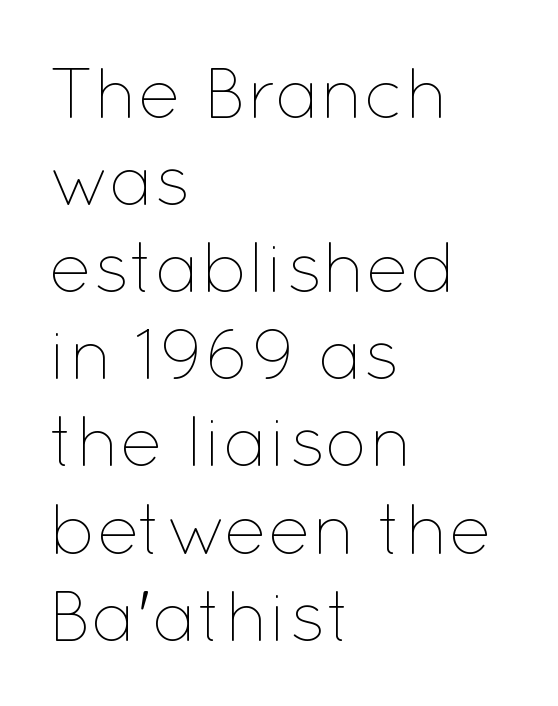
The image shows 72 px thin type, upright; set left-aligned, line spacing 1.21x, normal letter spacing, not underlined; low stroke contrast and a medium x-height.
